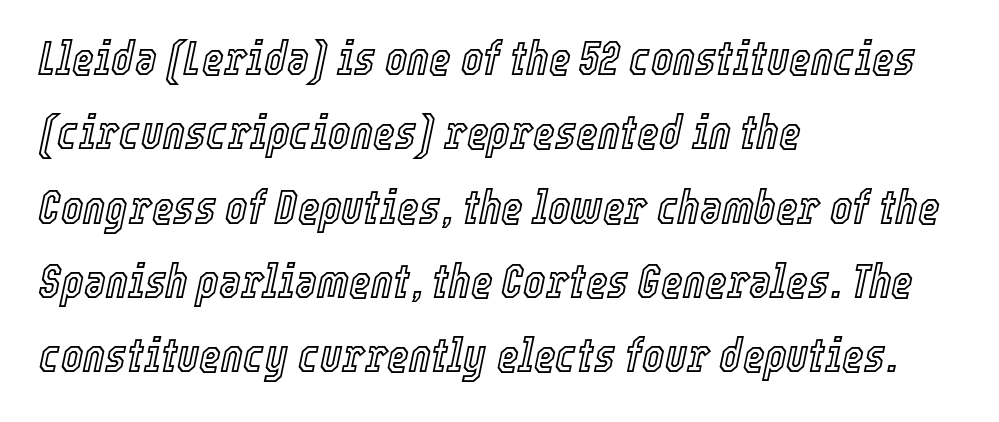
{"italic": "yes", "lean": "right", "slant_degrees": 12, "width": "condensed", "x_height": "medium", "monospaced": "no", "underline": "no", "align": "left", "line_spacing": "normal", "line_spacing_ratio": 1.58, "letter_spacing": "normal", "letter_spacing_em": 0.0, "glyph_px": 47}
